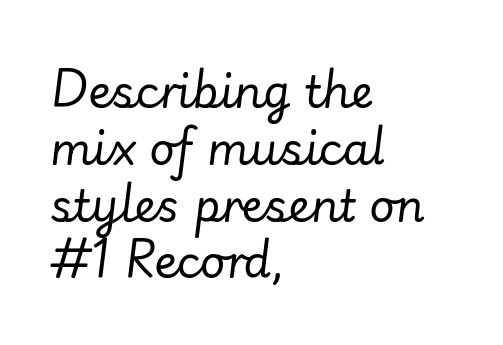
Designer's note — italics engaged. One glance says typical: line gaps are just what's usual. Line beginnings align vertically; line endings do not. Tracking here is standard; glyphs follow each other at the usual distance. Stems and bowls with no extra thickness — not bold. A typesetter would call this proportional, since set widths differ per character.
